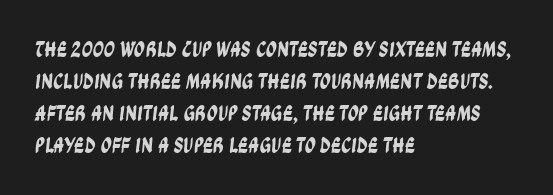
{"underline": "no", "align": "left", "line_spacing": "normal", "line_spacing_ratio": 1.46, "letter_spacing": "normal", "letter_spacing_em": 0.0, "glyph_px": 22}
